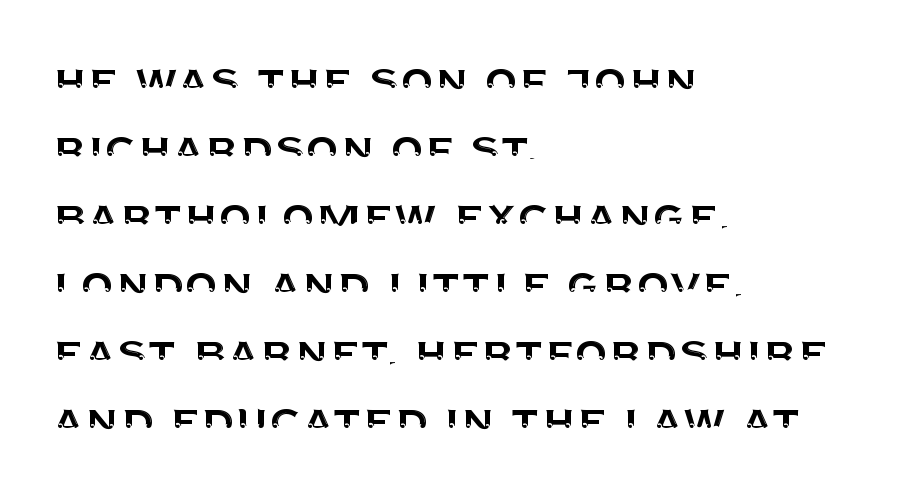
{"serif": "no", "italic": "no", "width": "normal", "stroke_contrast": "medium", "x_height": "large", "monospaced": "no", "underline": "no", "align": "left", "line_spacing": "normal", "line_spacing_ratio": 1.26, "letter_spacing": "normal", "letter_spacing_em": 0.0, "glyph_px": 54}
